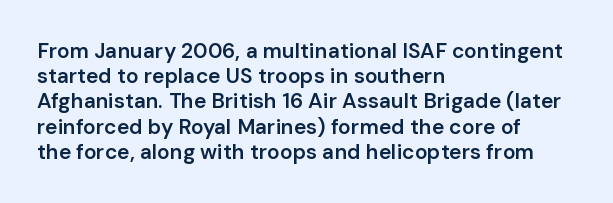
{"italic": "no", "bold": "semi", "underline": "no", "align": "left", "line_spacing_ratio": 1.2, "letter_spacing": "normal", "letter_spacing_em": 0.0, "glyph_px": 21}
